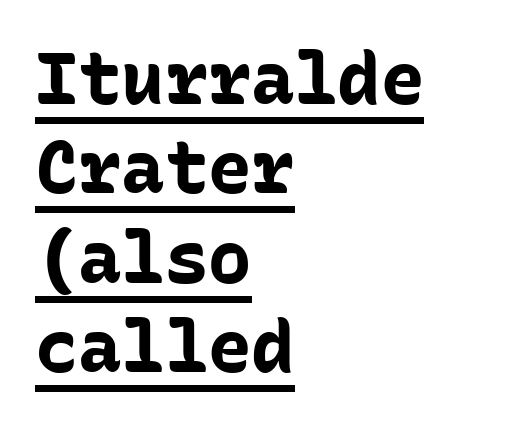
Caption: multi-line text, flush left, ragged right. Default kerning and tracking; the words read as compact shapes. I'd call this a sans setting — the letters go barefoot. Pretty heavy lettering here — definitely bold. Every stem runs plumb, perpendicular to the baseline.
